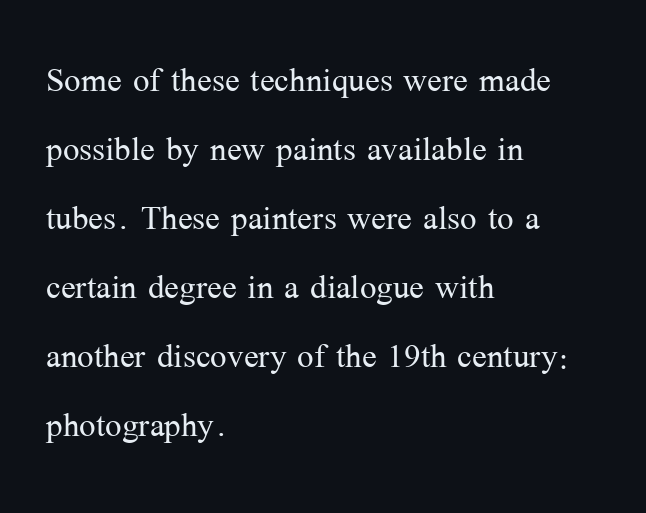
The image shows 44 px light serif type, upright; set left-aligned, normal line spacing (1.57x), normal letter spacing, not underlined; medium stroke contrast and a medium x-height.
